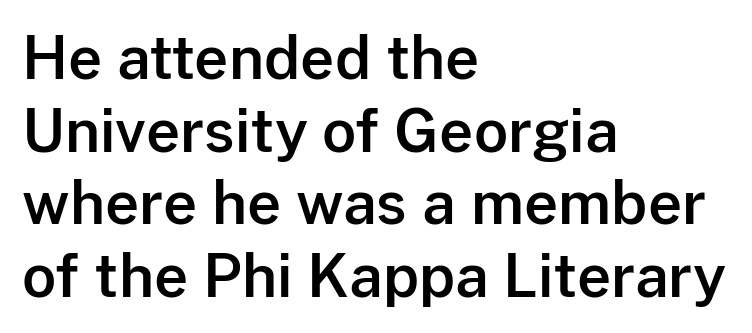
Q: Is the text italic (slanted)? A: No, it is upright.
Q: Is the typeface a serif or a sans-serif typeface? A: Sans-serif.
Q: Is the text underlined? A: No.
Q: How is the paragraph aligned? A: Left-aligned.
Q: Is the spacing between letters normal or unusually wide? A: Normal.
Q: Width (condensed, normal, or wide)? A: Normal.
Q: Stroke contrast? A: Low.
Q: x-height? A: Medium.
Q: Monospaced? A: No.
